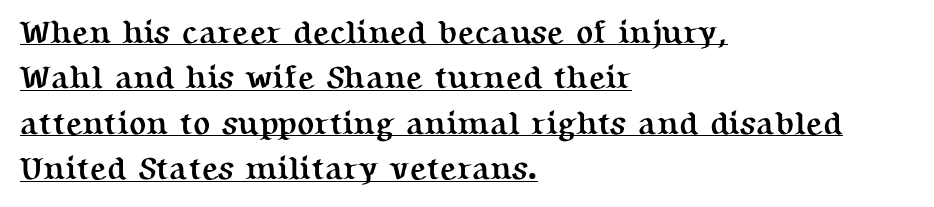
The rendering keeps characters at their native spacing. You can tell it's not italic because the verticals are truly vertical. Casual observation: everything's shoved over to the left. Note the varied advance widths — an 'i' is clearly narrower than an 'm'. What weight is shown? A full bold with thick strokes. The string is rendered with underlining switched on.
